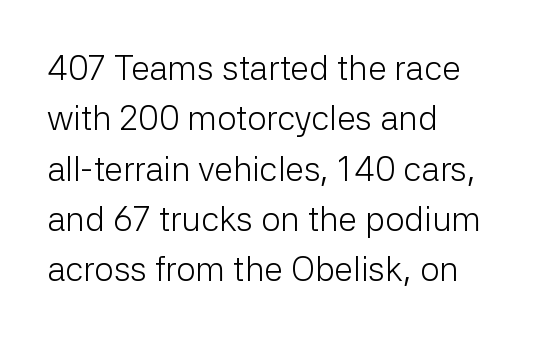
The image shows 34 px light sans-serif type, upright; set left-aligned, normal line spacing (1.48x), normal letter spacing, not underlined; low stroke contrast and a medium x-height.
